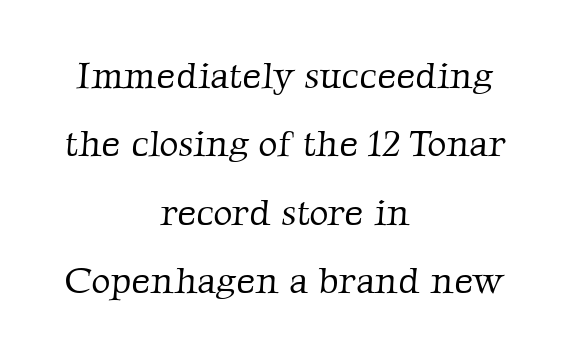
Q: Is the text bold? A: No.
Q: Is the typeface a serif or a sans-serif typeface? A: Serif.
Q: Is the text underlined? A: No.
Q: How is the paragraph aligned? A: Centered.
Q: Is the spacing between letters normal or unusually wide? A: Normal.
Q: Width (condensed, normal, or wide)? A: Normal.
Q: Stroke contrast? A: Low.
Q: x-height? A: Medium.
Q: Monospaced? A: No.
